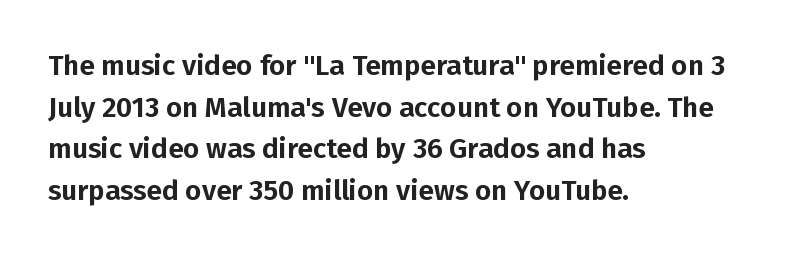
{"serif": "no", "italic": "no", "width": "normal", "stroke_contrast": "low", "x_height": "medium", "monospaced": "no", "underline": "no", "align": "left", "line_spacing": "normal", "line_spacing_ratio": 1.49, "letter_spacing": "normal", "letter_spacing_em": 0.0, "glyph_px": 28}
